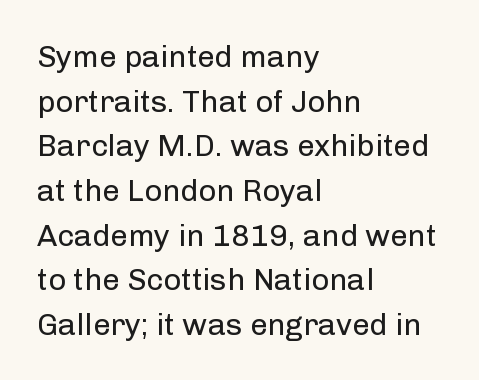
The image shows 31 px regular-weight sans-serif type, upright; set left-aligned, normal line spacing (1.44x), normal letter spacing, not underlined; low stroke contrast and a medium x-height.
